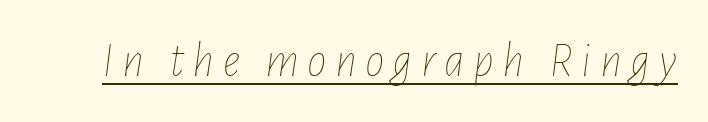
The image shows 49 px thin, condensed type, italic (leaning right); set underlined; low stroke contrast and a medium x-height.
